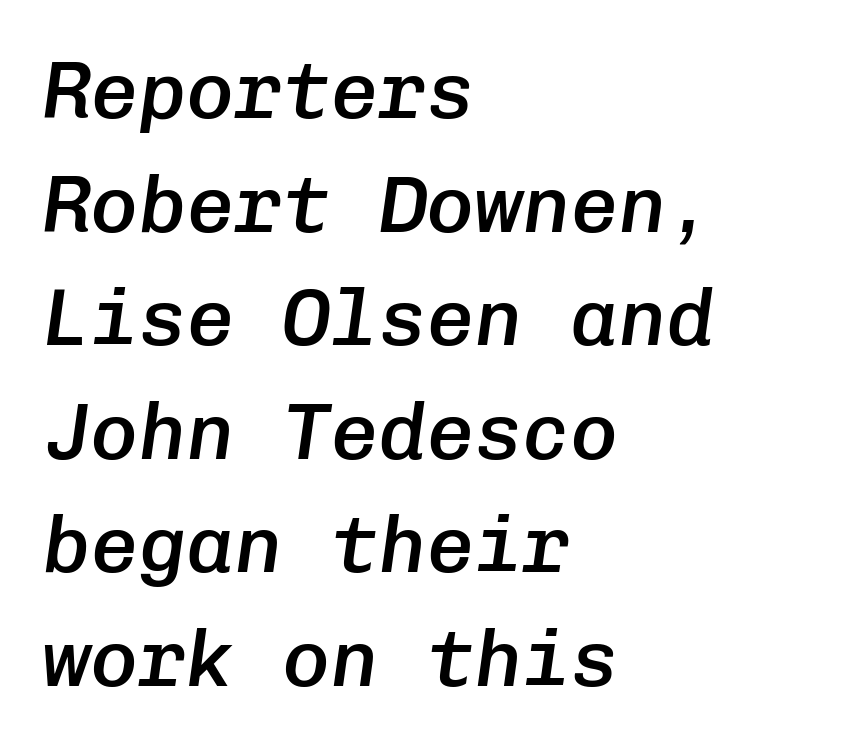
{"italic": "yes", "lean": "right", "slant_degrees": 8, "bold": "semi", "weight": "semibold", "width": "normal", "stroke_contrast": "low", "x_height": "medium", "monospaced": "yes", "underline": "no", "align": "left", "line_spacing": "normal", "line_spacing_ratio": 1.42, "letter_spacing": "normal", "letter_spacing_em": 0.0, "glyph_px": 80}
